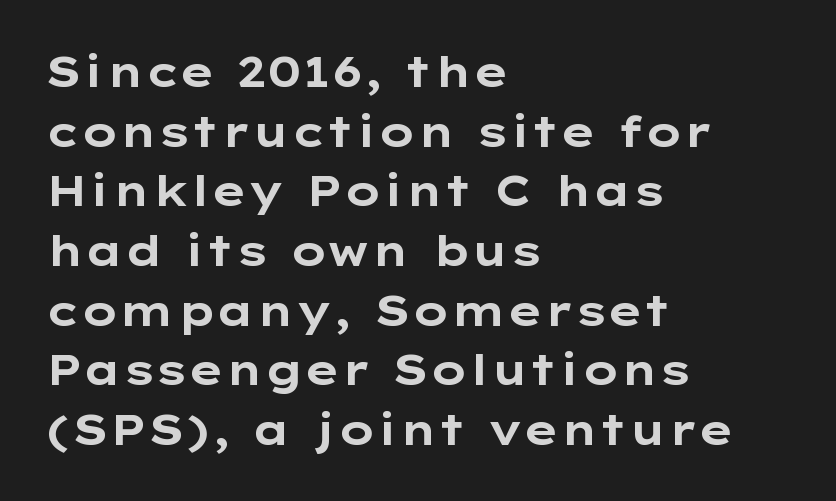
{"serif": "no", "italic": "no", "bold": "yes", "weight": "bold", "width": "wide", "stroke_contrast": "low", "x_height": "medium", "monospaced": "no", "underline": "no", "align": "left", "line_spacing": "normal", "line_spacing_ratio": 1.42, "letter_spacing": "normal", "letter_spacing_em": 0.0, "glyph_px": 42}
